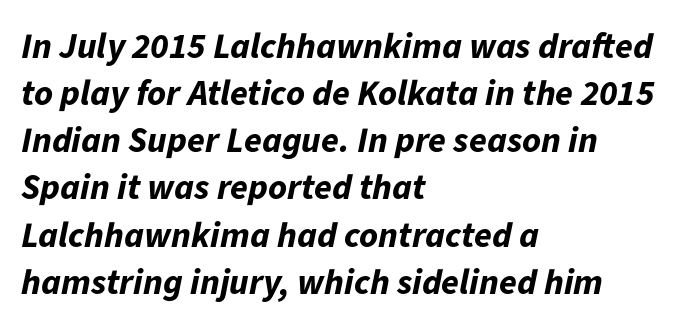
The image shows 36 px bold type, italic (leaning right); set left-aligned, normal line spacing (1.31x), normal letter spacing, not underlined; low stroke contrast and a medium x-height.
